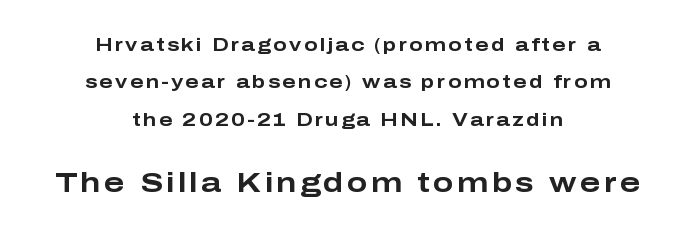
The image shows 27 px bold type, upright; set centered, loose line spacing (2.07x), not underlined; the second (bottom) block is 1.5x larger.
